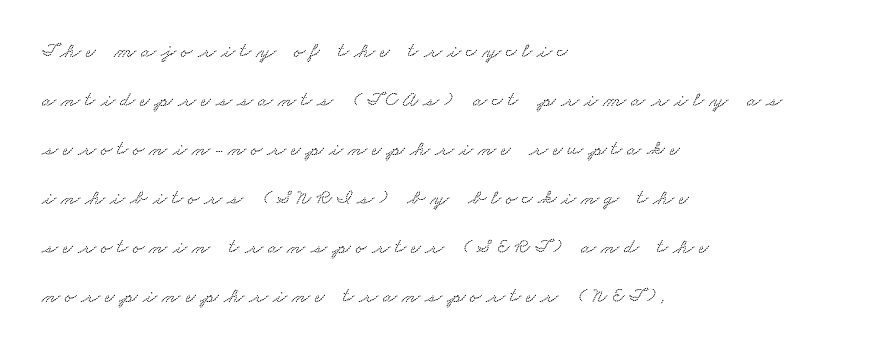
The ragged edge is on the right, which tells us the setting is flush left. The strip under each line holds only bare page. Caption: expanded tracking, letters set apart. In terms of leading, this rendering errs on the spacious side.
